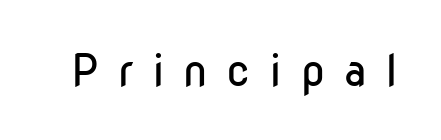
Is the stroke heavy? The answer is a plain regular-or-lighter. Looks like regular typesetting: each glyph gets only the width it needs. Inter-character spacing is expanded well beyond the font's built-in metrics. Only glyphs here, with clear space below each row. Classification — sans serif.
